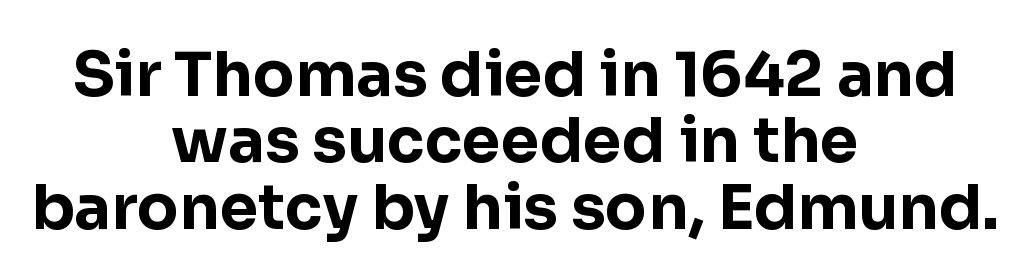
Q: Is the text bold? A: Yes.
Q: Is the text italic (slanted)? A: No, it is upright.
Q: Is the typeface a serif or a sans-serif typeface? A: Sans-serif.
Q: Is the text underlined? A: No.
Q: How is the paragraph aligned? A: Centered.
Q: Is the spacing between letters normal or unusually wide? A: Normal.
Q: Is the spacing between lines tight, normal or loose? A: Tight.
Q: Width (condensed, normal, or wide)? A: Normal.
Q: Stroke contrast? A: Low.
Q: x-height? A: Medium.
Q: Monospaced? A: No.
